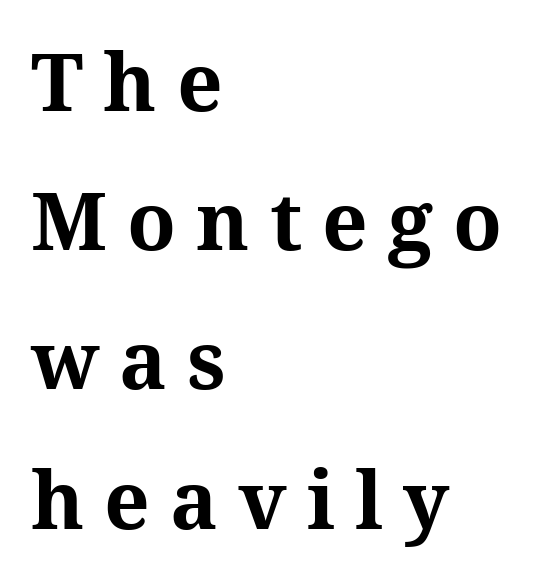
The image shows 80 px bold serif type, upright; set left-aligned, line spacing 1.74x, unusually wide letter spacing (+0.25 em), not underlined; medium stroke contrast and a medium x-height.
